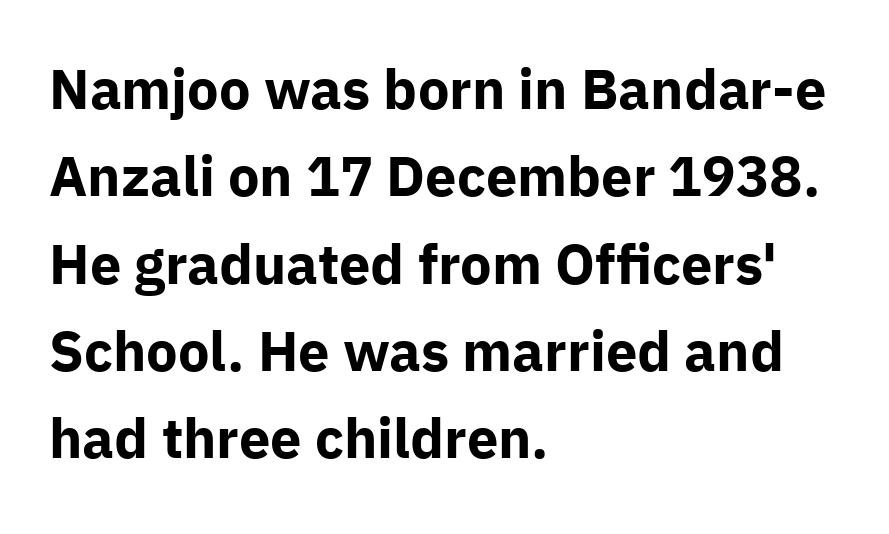
The image shows 56 px bold sans-serif type, upright; set left-aligned, normal line spacing (1.56x), normal letter spacing, not underlined; low stroke contrast and a medium x-height.
